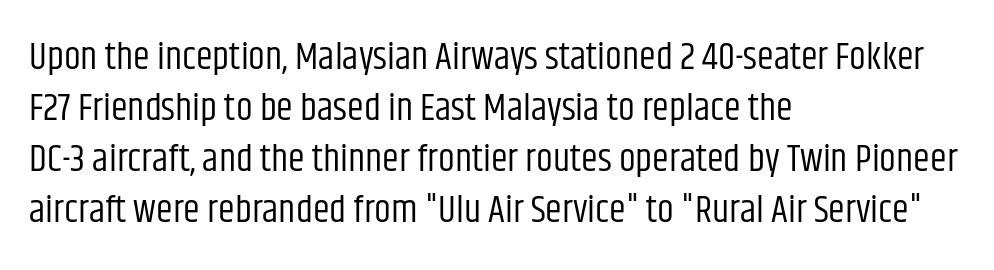
Q: Is the text bold? A: No.
Q: Is the text italic (slanted)? A: No, it is upright.
Q: Is the typeface a serif or a sans-serif typeface? A: Sans-serif.
Q: Is the text underlined? A: No.
Q: How is the paragraph aligned? A: Left-aligned.
Q: Is the spacing between letters normal or unusually wide? A: Normal.
Q: Is the spacing between lines tight, normal or loose? A: Normal.
Q: Width (condensed, normal, or wide)? A: Condensed.
Q: Stroke contrast? A: Low.
Q: x-height? A: Large.
Q: Monospaced? A: No.
